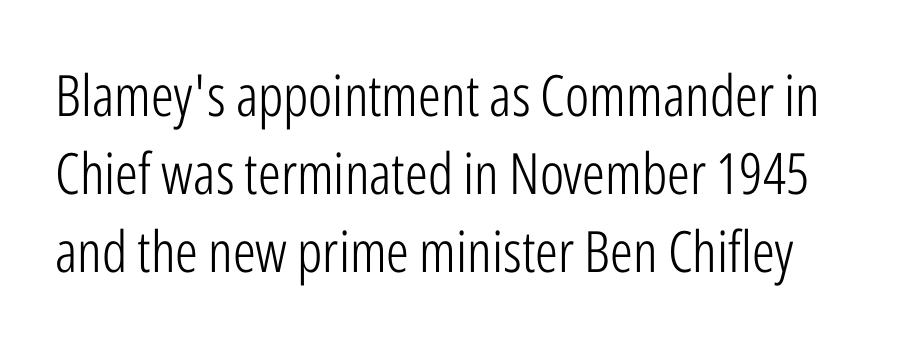
{"serif": "no", "italic": "no", "bold": "no", "weight": "light", "width": "condensed", "stroke_contrast": "low", "x_height": "medium", "monospaced": "no", "underline": "no", "line_spacing": "normal", "line_spacing_ratio": 1.37, "letter_spacing": "normal", "letter_spacing_em": 0.0, "glyph_px": 57}
